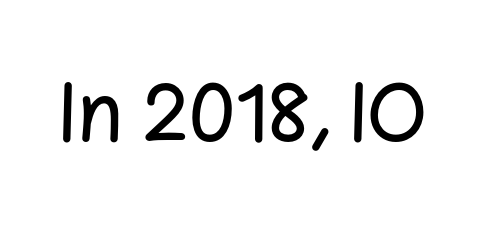
Q: Is the text italic (slanted)? A: No, it is upright.
Q: Is the typeface a serif or a sans-serif typeface? A: Sans-serif.
Q: Is the text underlined? A: No.
Q: Is the spacing between letters normal or unusually wide? A: Normal.
Q: Width (condensed, normal, or wide)? A: Normal.
Q: Stroke contrast? A: Low.
Q: x-height? A: Medium.
Q: Monospaced? A: No.
